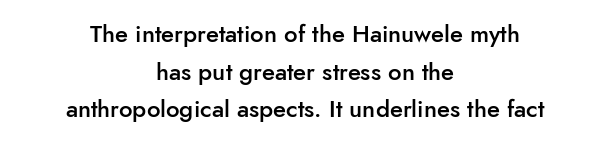
Posture: straight, roman, zero tilt. Compared with a flush-left layout, this one balances lines on the center instead. Underlining? Definitely not there. Notice the strokes are somewhat thickened but not fully heavy: this is a semibold.
